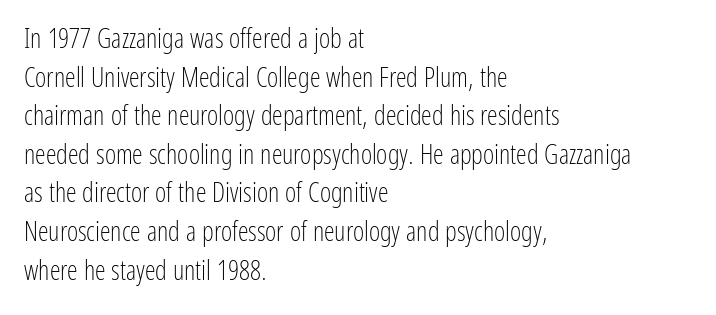
Q: Is the text bold? A: No.
Q: Is the text italic (slanted)? A: No, it is upright.
Q: Is the text underlined? A: No.
Q: How is the paragraph aligned? A: Left-aligned.
Q: Is the spacing between letters normal or unusually wide? A: Normal.
Q: Is the spacing between lines tight, normal or loose? A: Normal.
